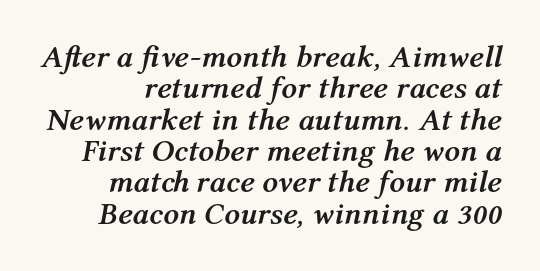
The image shows 31 px semibold type, italic (leaning right); set tight line spacing (1.01x), normal letter spacing, not underlined; medium stroke contrast and a medium x-height.
